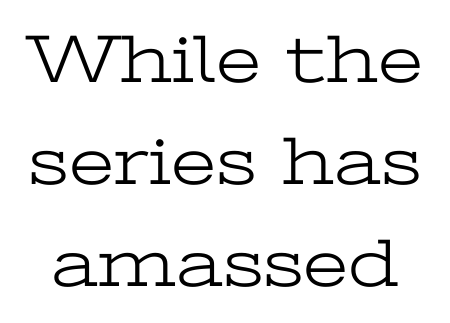
{"serif": "yes", "italic": "no", "bold": "no", "weight": "light", "width": "wide", "stroke_contrast": "low", "x_height": "medium", "monospaced": "no", "underline": "no", "line_spacing": "normal", "line_spacing_ratio": 1.48, "letter_spacing": "normal", "letter_spacing_em": 0.0, "glyph_px": 69}
